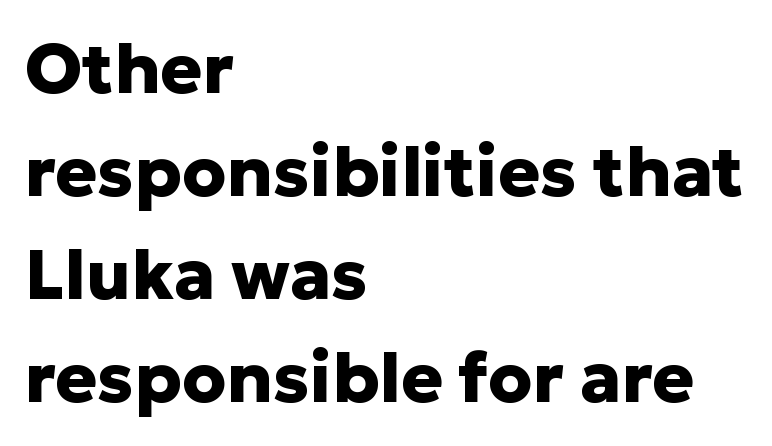
Q: Is the text bold? A: Yes.
Q: Is the text italic (slanted)? A: No, it is upright.
Q: Is the typeface a serif or a sans-serif typeface? A: Sans-serif.
Q: Is the text underlined? A: No.
Q: How is the paragraph aligned? A: Left-aligned.
Q: Is the spacing between letters normal or unusually wide? A: Normal.
Q: Is the spacing between lines tight, normal or loose? A: Normal.
Q: Width (condensed, normal, or wide)? A: Normal.
Q: Stroke contrast? A: Low.
Q: x-height? A: Medium.
Q: Monospaced? A: No.
